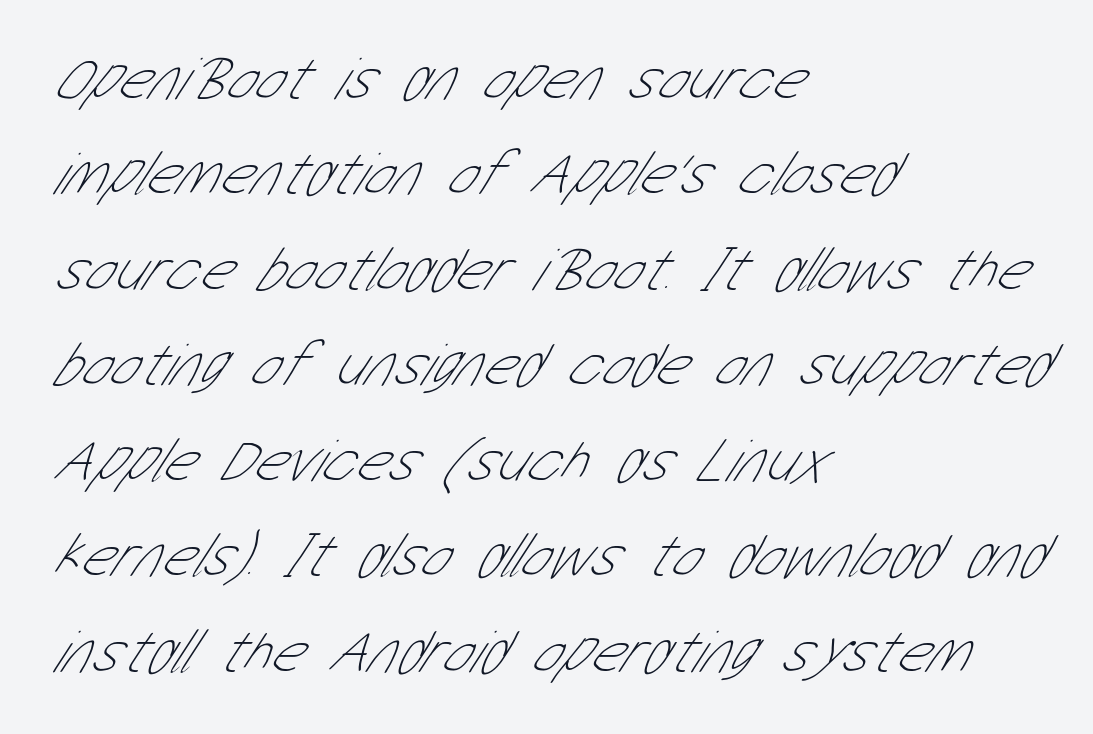
{"serif": "no", "bold": "no", "weight": "thin", "width": "condensed", "stroke_contrast": "low", "x_height": "medium", "monospaced": "no", "underline": "no", "align": "left", "line_spacing": "normal", "line_spacing_ratio": 1.54, "letter_spacing": "normal", "letter_spacing_em": 0.0, "glyph_px": 62}
